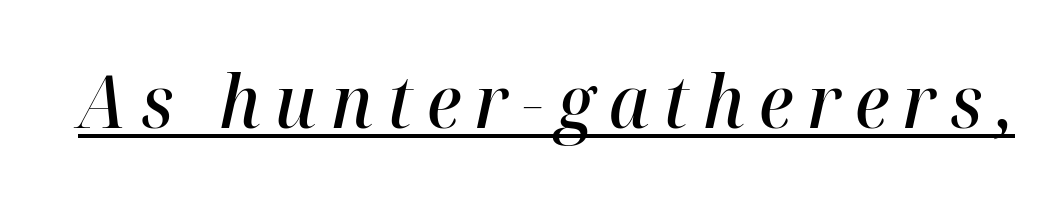
Q: Is the text bold? A: Semi-bold.
Q: Is the text italic (slanted)? A: Yes, it leans right by about 12 degrees.
Q: Is the text underlined? A: Yes.
Q: Width (condensed, normal, or wide)? A: Normal.
Q: Stroke contrast? A: High.
Q: x-height? A: Medium.
Q: Monospaced? A: No.
